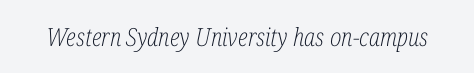
Q: Is the text bold? A: No.
Q: Is the text italic (slanted)? A: Yes, it leans right by about 12 degrees.
Q: Is the text underlined? A: No.
Q: Is the spacing between letters normal or unusually wide? A: Normal.
